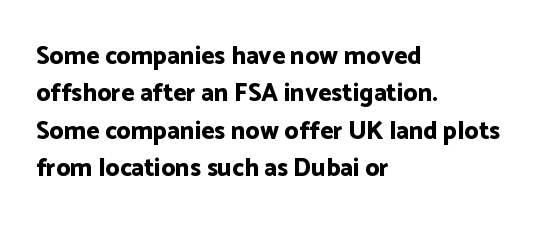
{"italic": "no", "bold": "yes", "underline": "no", "align": "left", "line_spacing": "normal", "line_spacing_ratio": 1.5, "letter_spacing": "normal", "letter_spacing_em": 0.0, "glyph_px": 25}
